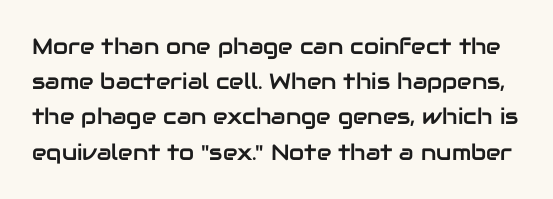
A typesetter would call this zero additional tracking. No italicization has been applied; the sample stays upright. If you measured baseline to baseline, you'd find a middling distance. Anything drawn beneath the words? Only blank space.
